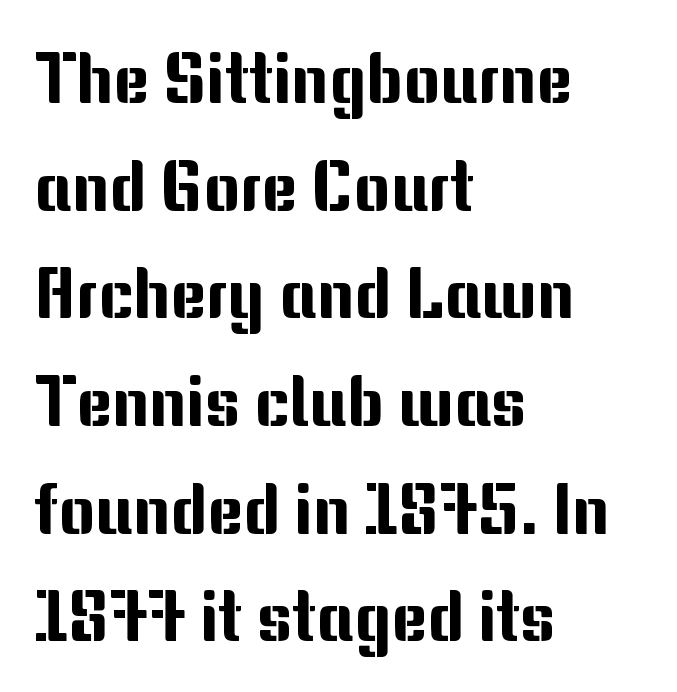
In CSS terms this would be text-align: left. The vertical gap from one line to the next is medium. No word sits above an underline. The face used here is a sans, in the tradition of grotesques and geometrics. Proportional: the letters do not fall into vertical columns.
